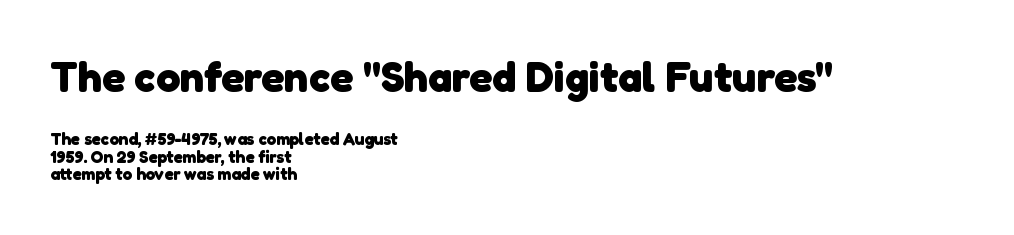
Look at the stroke-to-counter ratio: heavy, a bold. Do the characters align in a grid? No, the font is proportional. What's the leading like? Squeezed, with rows nearly overlapping. The rag falls on the right side of this text block. Words appear dense and cohesive because spacing is normal. In this sample the first text group is rendered at the bigger scale.
